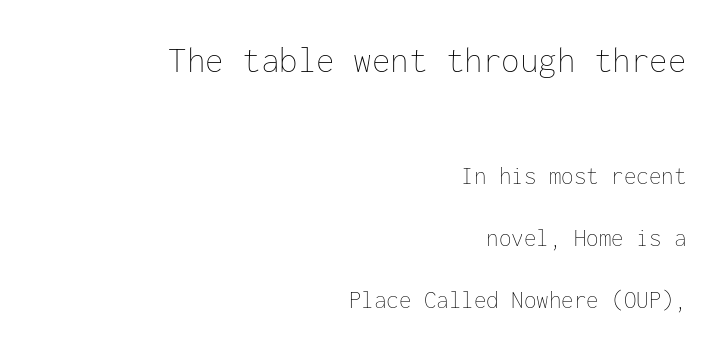
Visually the block forms a straight wall on the right and a jagged coastline on the left. If you squint, the top block still reads clearly — it's the larger of the two. Caption: standard tracking, unaltered. Designer's note — italics off, roman on. The cut favours lightness, reaching ordinary text weight at its darkest.
